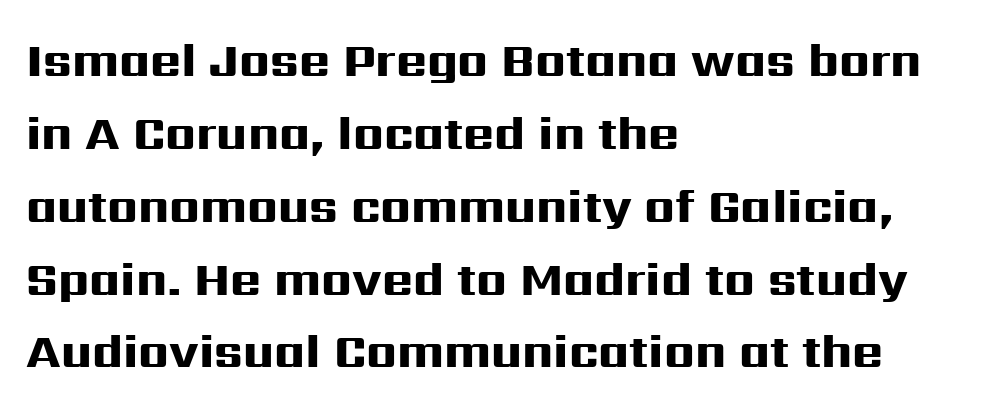
The image shows 47 px heavy, wide sans-serif type, upright; set left-aligned, normal line spacing (1.55x), normal letter spacing, not underlined; high stroke contrast and a medium x-height.
